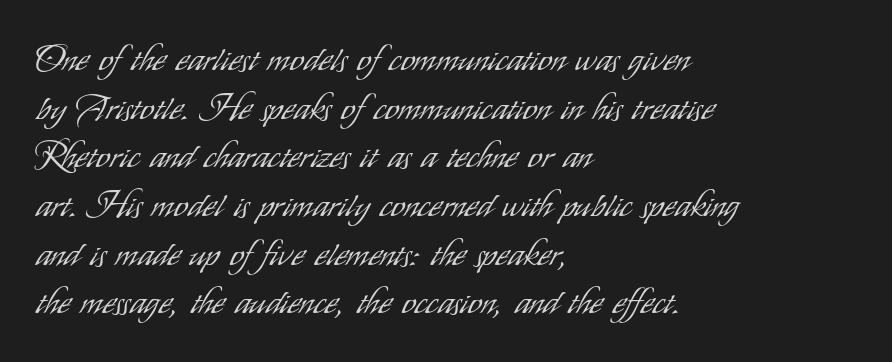
Think standard paragraph weight, or any step lighter than that. Just letters on the line, the space beneath them empty. Classification — sans serif. This sample keeps an unexceptional amount of space between lines. This rendering leaves character spacing at its baseline value.
